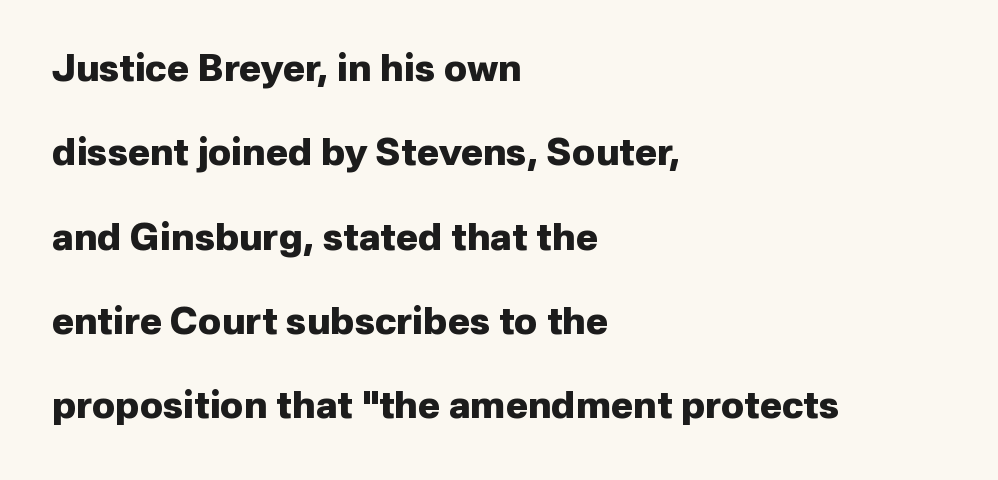
Character widths vary here, with narrow letters taking less room than wide ones. Beneath every word, the page is bare. In terms of letterspacing, this is plain default setting. Look at the bottom of the vertical strokes: they stop flat, with no serifs. This is the regular roman posture of the typeface. Pretty heavy lettering here — definitely bold.
